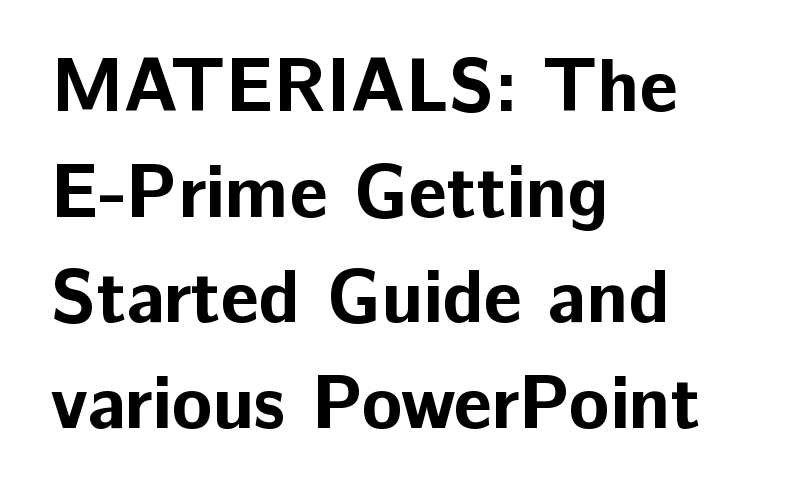
{"serif": "no", "italic": "no", "bold": "yes", "weight": "bold", "width": "normal", "stroke_contrast": "low", "x_height": "medium", "monospaced": "no", "underline": "no", "align": "left", "line_spacing": "normal", "line_spacing_ratio": 1.41, "letter_spacing": "normal", "letter_spacing_em": 0.0, "glyph_px": 75}
